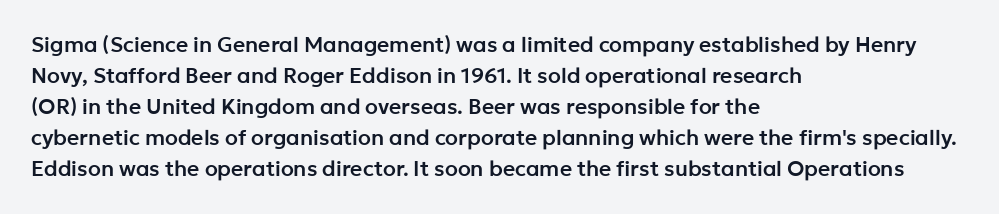
The image shows 21 px text type, upright; set left-aligned, normal line spacing (1.48x), normal letter spacing, not underlined.
